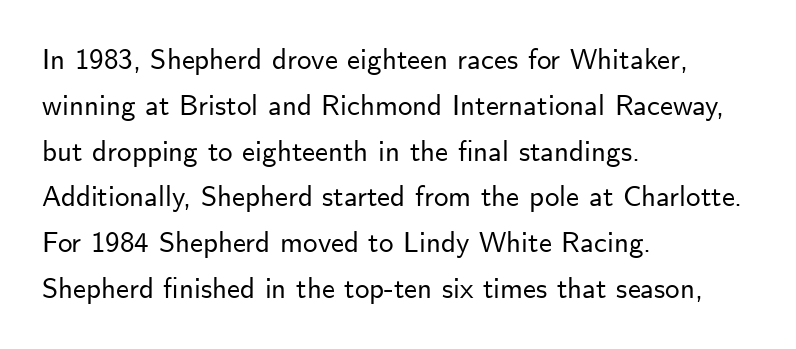
{"serif": "no", "italic": "no", "width": "normal", "stroke_contrast": "low", "x_height": "small", "monospaced": "no", "underline": "no", "align": "left", "line_spacing": "normal", "line_spacing_ratio": 1.58, "letter_spacing": "normal", "letter_spacing_em": 0.0, "glyph_px": 29}
